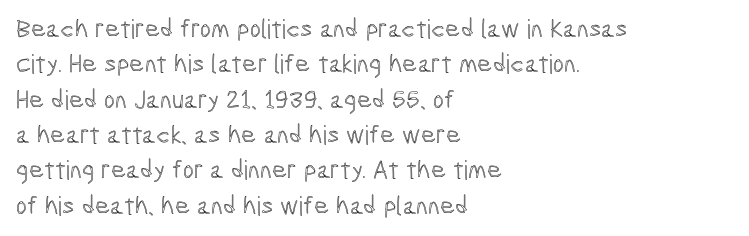
Q: Is the text italic (slanted)? A: No, it is upright.
Q: Is the text underlined? A: No.
Q: How is the paragraph aligned? A: Left-aligned.
Q: Is the spacing between letters normal or unusually wide? A: Normal.
Q: Is the spacing between lines tight, normal or loose? A: Normal.
